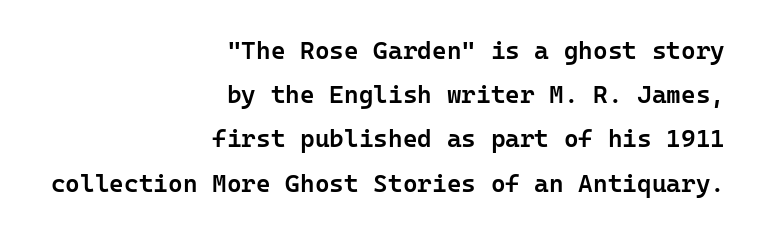
{"italic": "no", "bold": "semi", "underline": "no", "align": "right", "line_spacing_ratio": 1.77, "letter_spacing": "normal", "letter_spacing_em": 0.0, "glyph_px": 25}
